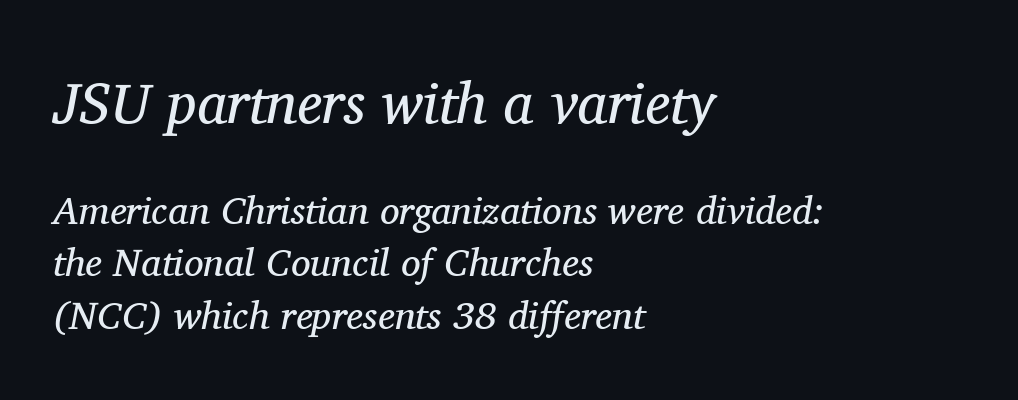
The image shows 58 px regular-weight serif type, italic (leaning right); set left-aligned, normal line spacing (1.34x), normal letter spacing, not underlined; the first (top) block is 1.49x larger; medium stroke contrast and a medium x-height.
